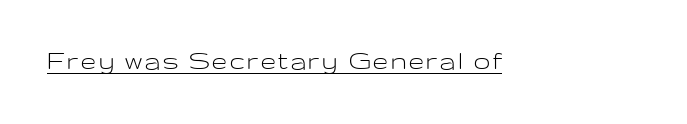
{"serif": "no", "italic": "no", "bold": "no", "weight": "light", "width": "wide", "stroke_contrast": "low", "x_height": "medium", "monospaced": "no", "underline": "yes", "glyph_px": 29}
